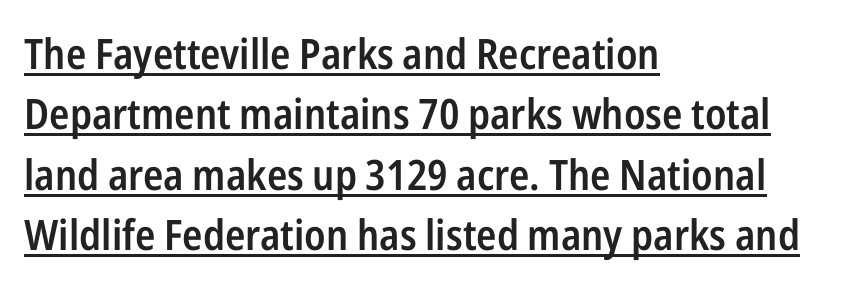
{"serif": "no", "italic": "no", "bold": "semi", "weight": "semibold", "width": "condensed", "stroke_contrast": "low", "x_height": "medium", "monospaced": "no", "underline": "yes", "align": "left", "line_spacing": "normal", "line_spacing_ratio": 1.44, "letter_spacing": "normal", "letter_spacing_em": 0.0, "glyph_px": 42}
